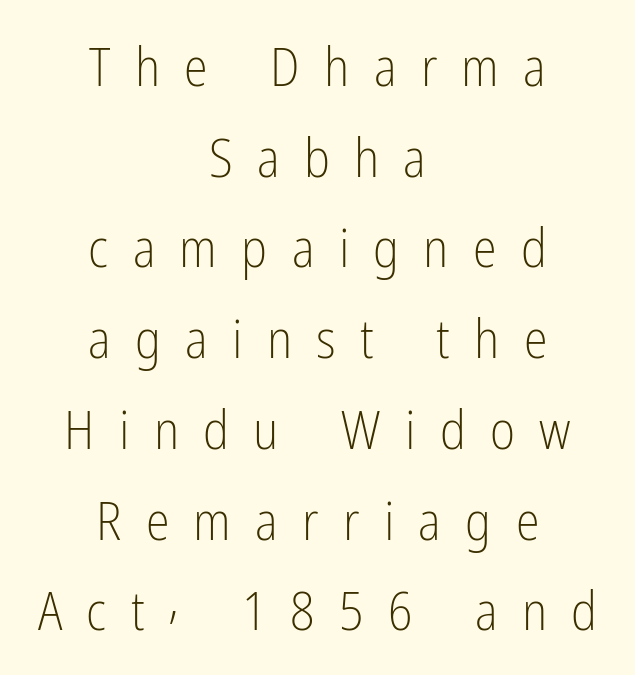
{"serif": "no", "italic": "no", "bold": "no", "weight": "light", "width": "condensed", "stroke_contrast": "low", "x_height": "medium", "monospaced": "no", "underline": "no", "align": "center", "line_spacing": "normal", "line_spacing_ratio": 1.68, "letter_spacing": "wide", "letter_spacing_em": 0.45, "glyph_px": 54}
